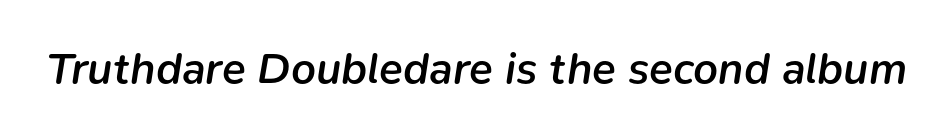
The image shows 44 px semibold type, italic (leaning right); set normal letter spacing, not underlined; low stroke contrast and a medium x-height.
